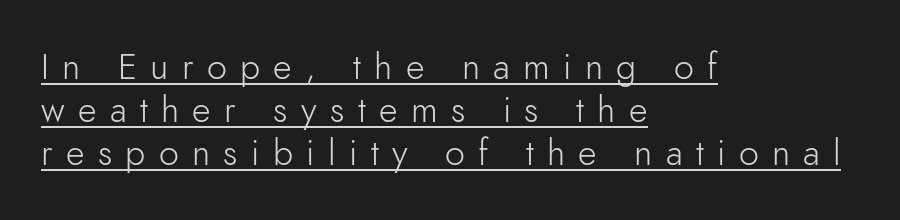
The image shows 36 px light sans-serif type, upright; set left-aligned, line spacing 1.2x, unusually wide letter spacing (+0.37 em), underlined; low stroke contrast and a small x-height.
